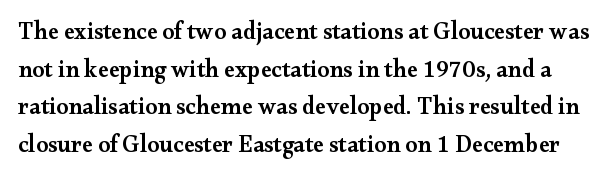
Q: Is the text bold? A: Semi-bold.
Q: Is the text italic (slanted)? A: No, it is upright.
Q: Is the text underlined? A: No.
Q: Is the spacing between letters normal or unusually wide? A: Normal.
Q: Is the spacing between lines tight, normal or loose? A: Normal.
